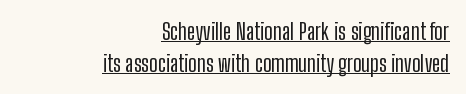
{"italic": "no", "underline": "yes", "align": "right", "line_spacing": "normal", "line_spacing_ratio": 1.39, "letter_spacing": "normal", "letter_spacing_em": 0.0, "glyph_px": 23}
